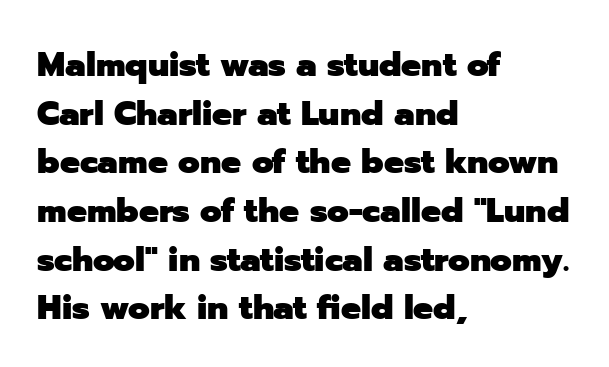
The passage shown stacks its lines at a standard gap. A typesetter would call this proportional, since set widths differ per character. Typesetter's note: full bold, strokes at maximum text heaviness. All the whitespace from short lines collects on the right.
